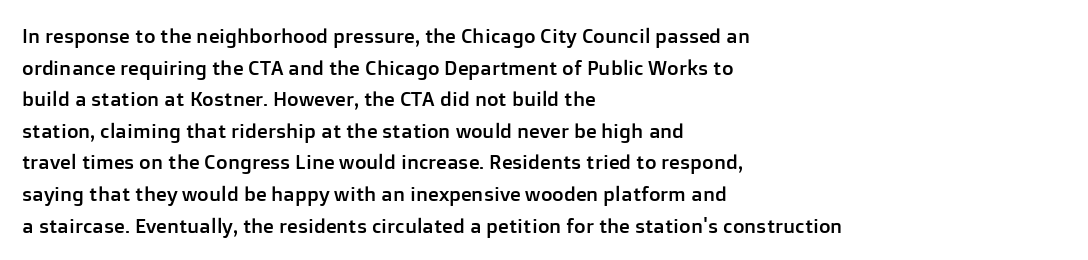
The baseline area is clear. The letterforms sit shoulder to shoulder at normal distance. Each line starts at the same left margin while the right side varies. You can tell it's not italic because the verticals are truly vertical.
